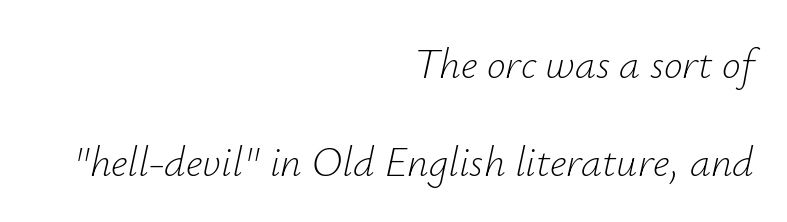
The image shows 42 px light type, italic (leaning right); set right-aligned, loose line spacing (2.33x), normal letter spacing, not underlined; low stroke contrast and a small x-height.
